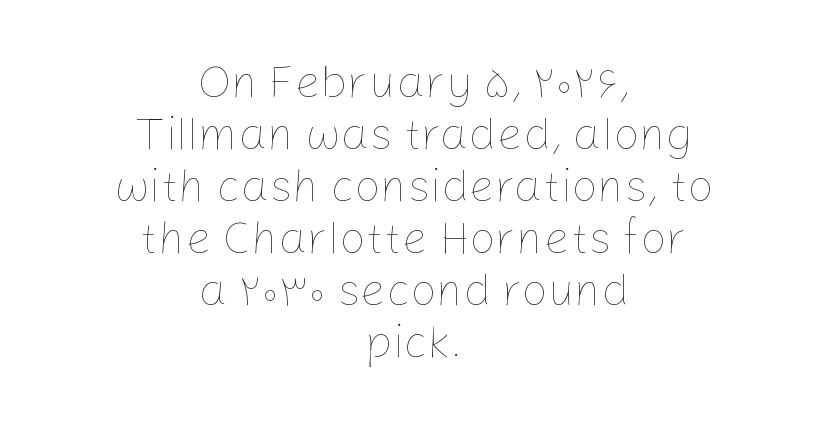
The image shows 46 px thin type, upright; set centered, tight line spacing (1.13x), normal letter spacing, not underlined; low stroke contrast and a medium x-height.
